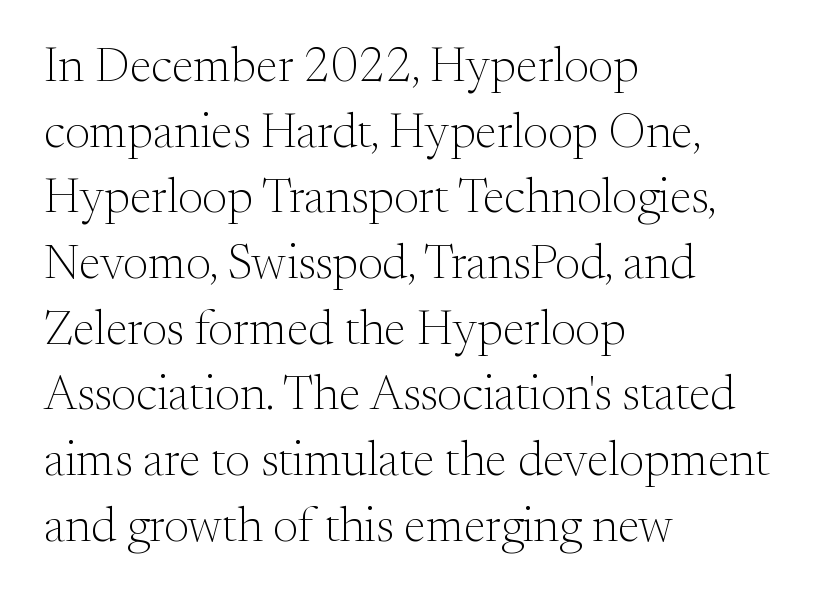
{"serif": "yes", "italic": "no", "bold": "no", "weight": "light", "width": "normal", "stroke_contrast": "medium", "x_height": "small", "monospaced": "no", "underline": "no", "align": "left", "line_spacing": "normal", "line_spacing_ratio": 1.34, "letter_spacing": "normal", "letter_spacing_em": 0.0, "glyph_px": 49}
